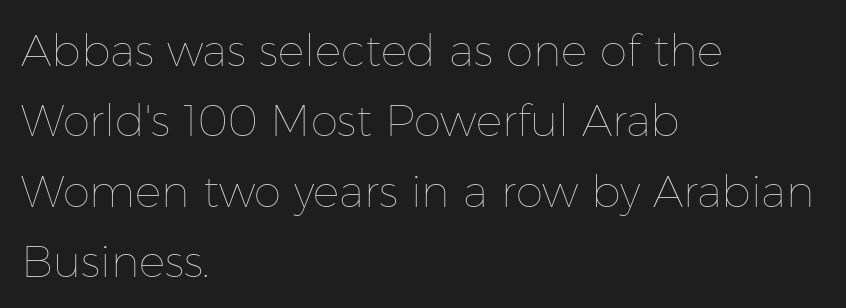
{"italic": "no", "bold": "no", "weight": "thin", "width": "normal", "stroke_contrast": "low", "x_height": "medium", "monospaced": "no", "underline": "no", "align": "left", "line_spacing": "normal", "line_spacing_ratio": 1.6, "letter_spacing": "normal", "letter_spacing_em": 0.0, "glyph_px": 44}
